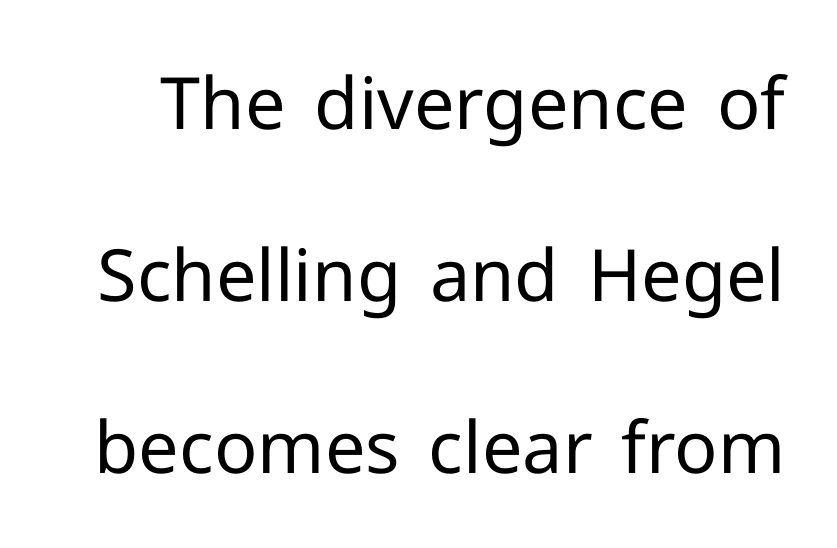
Q: Is the text bold? A: No.
Q: Is the text italic (slanted)? A: No, it is upright.
Q: Is the typeface a serif or a sans-serif typeface? A: Sans-serif.
Q: Is the text underlined? A: No.
Q: Is the spacing between letters normal or unusually wide? A: Normal.
Q: Is the spacing between lines tight, normal or loose? A: Loose.
Q: Width (condensed, normal, or wide)? A: Normal.
Q: Stroke contrast? A: Low.
Q: x-height? A: Medium.
Q: Monospaced? A: No.
